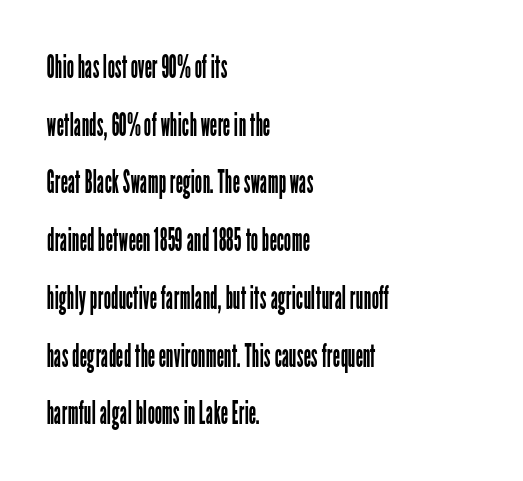
The image shows 33 px regular-weight, condensed sans-serif type, upright; set left-aligned, line spacing 1.75x, normal letter spacing, not underlined; low stroke contrast and a medium x-height.
